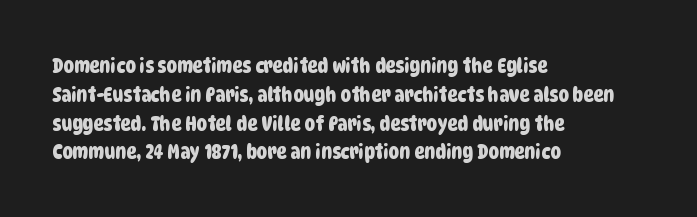
{"underline": "no", "align": "left", "line_spacing": "normal", "line_spacing_ratio": 1.37, "letter_spacing": "normal", "letter_spacing_em": 0.0, "glyph_px": 21}
